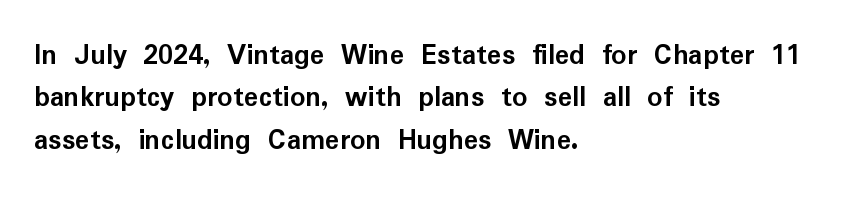
Unlike italic type, these characters show no tilt at all. What stands out about the letter spacing? Nothing — it is the standard amount. Type style note: lacks serifs. The passage is arranged the way most books set body copy — flush left. Looks like regular typesetting: each glyph gets only the width it needs. As a designer I'd log this as weight 700, bold.
